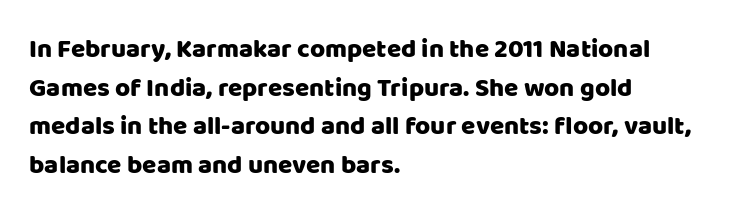
If you measured baseline to baseline, you'd find a middling distance. The line texture is even and compact thanks to regular tracking. Descender tails drop into unmarked territory. Posture: upright roman. Horizontally, the lines are justified to the leading edge only.
